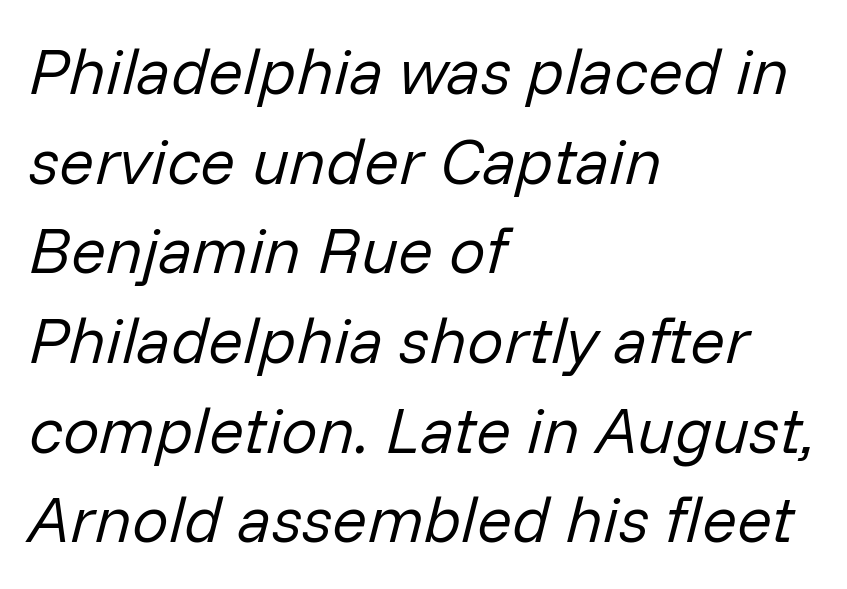
Q: Is the text bold? A: No.
Q: Is the text italic (slanted)? A: Yes, it leans right by about 14 degrees.
Q: Is the text underlined? A: No.
Q: How is the paragraph aligned? A: Left-aligned.
Q: Is the spacing between letters normal or unusually wide? A: Normal.
Q: Is the spacing between lines tight, normal or loose? A: Normal.
Q: Width (condensed, normal, or wide)? A: Normal.
Q: Stroke contrast? A: Low.
Q: x-height? A: Medium.
Q: Monospaced? A: No.
